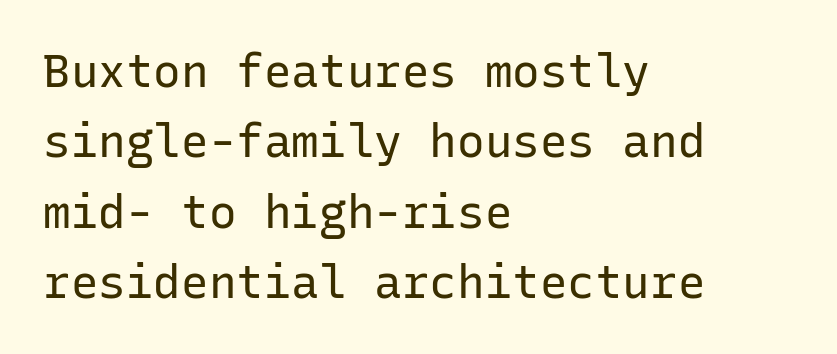
The rendering keeps characters at their native spacing. The font is comparable to plain body text, perhaps lighter. The space between consecutive lines is moderate. Where is the straight margin? On the left. The axis of the letterforms is exactly vertical. The string is rendered with underlining switched off.
